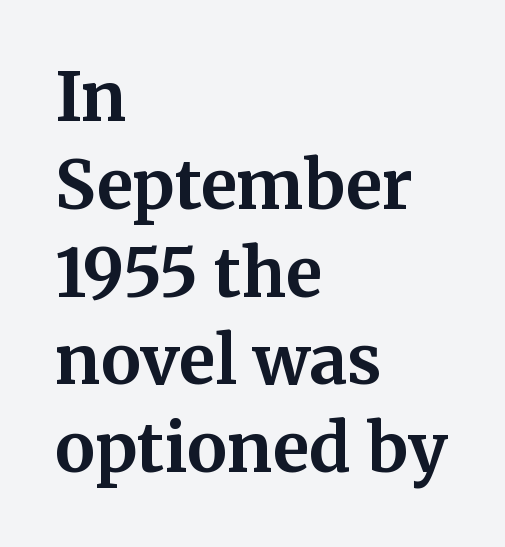
{"serif": "yes", "italic": "no", "bold": "yes", "weight": "bold", "width": "normal", "stroke_contrast": "medium", "x_height": "medium", "monospaced": "no", "underline": "no", "align": "left", "line_spacing": "normal", "line_spacing_ratio": 1.31, "letter_spacing": "normal", "letter_spacing_em": 0.0, "glyph_px": 67}
